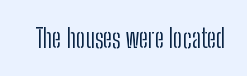
A roman cut, with each character standing at attention. Decoration check: the copy has no underline. The gaps between neighbouring characters are ordinary and unremarkable. Bold? No — there's no thickening of the strokes.
